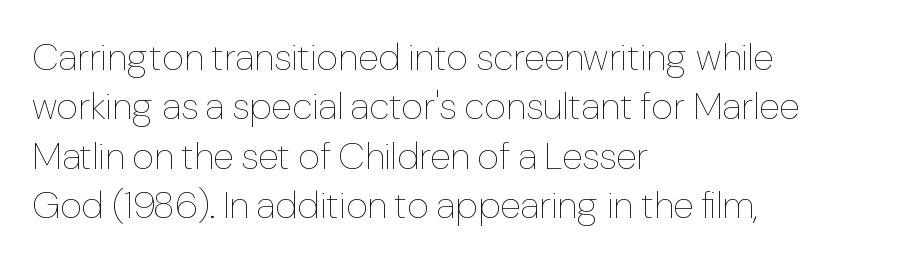
Casual observation: everything's shoved over to the left. Each new line begins a customary step beneath the previous one. The face used here is proportionally spaced, like ordinary book or web type. There is no visible air inserted between adjacent glyphs. The font is comparable to plain body text, perhaps lighter. The zone under the glyphs is completely vacant.
